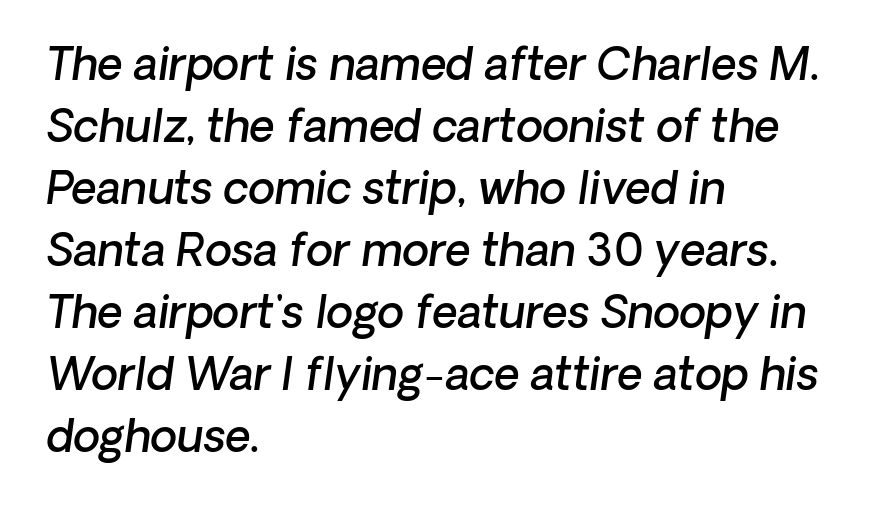
Q: Is the text bold? A: Semi-bold.
Q: Is the text italic (slanted)? A: Yes, it leans right by about 8 degrees.
Q: Is the text underlined? A: No.
Q: How is the paragraph aligned? A: Left-aligned.
Q: Is the spacing between letters normal or unusually wide? A: Normal.
Q: Is the spacing between lines tight, normal or loose? A: Normal.
Q: Width (condensed, normal, or wide)? A: Normal.
Q: Stroke contrast? A: Low.
Q: x-height? A: Medium.
Q: Monospaced? A: No.
